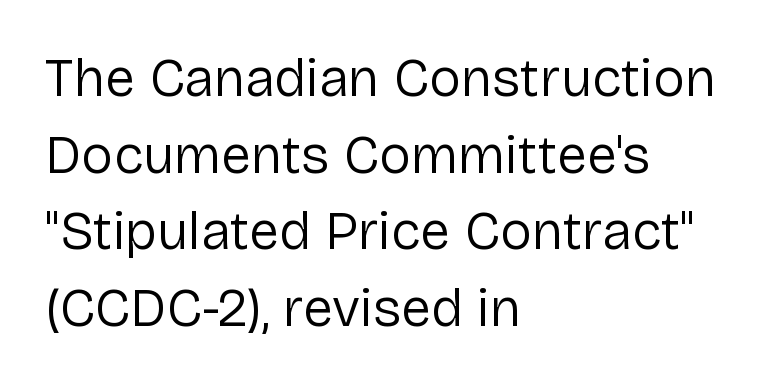
Q: Is the text bold? A: No.
Q: Is the text italic (slanted)? A: No, it is upright.
Q: Is the typeface a serif or a sans-serif typeface? A: Sans-serif.
Q: Is the text underlined? A: No.
Q: How is the paragraph aligned? A: Left-aligned.
Q: Is the spacing between letters normal or unusually wide? A: Normal.
Q: Is the spacing between lines tight, normal or loose? A: Normal.
Q: Width (condensed, normal, or wide)? A: Normal.
Q: Stroke contrast? A: Low.
Q: x-height? A: Medium.
Q: Monospaced? A: No.
